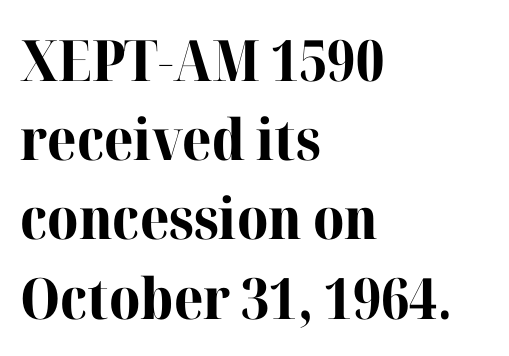
{"serif": "yes", "italic": "no", "bold": "yes", "weight": "bold", "width": "normal", "stroke_contrast": "high", "x_height": "medium", "monospaced": "no", "underline": "no", "align": "left", "line_spacing": "normal", "line_spacing_ratio": 1.39, "letter_spacing": "normal", "letter_spacing_em": 0.0, "glyph_px": 57}
